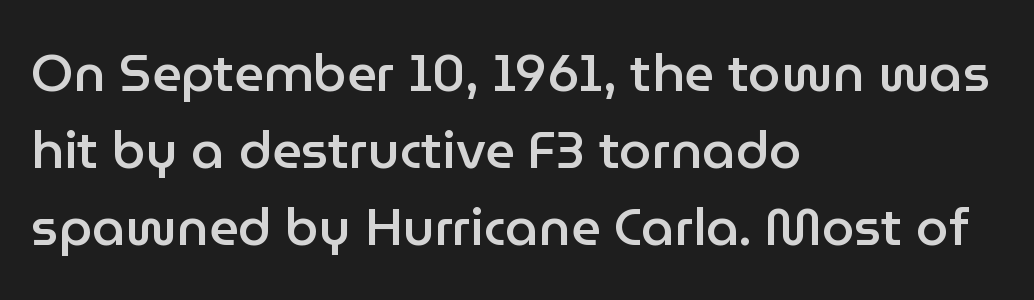
{"serif": "no", "italic": "no", "bold": "semi", "weight": "semibold", "width": "normal", "stroke_contrast": "low", "x_height": "medium", "monospaced": "no", "underline": "no", "align": "left", "line_spacing": "normal", "line_spacing_ratio": 1.48, "letter_spacing": "normal", "letter_spacing_em": 0.0, "glyph_px": 52}
